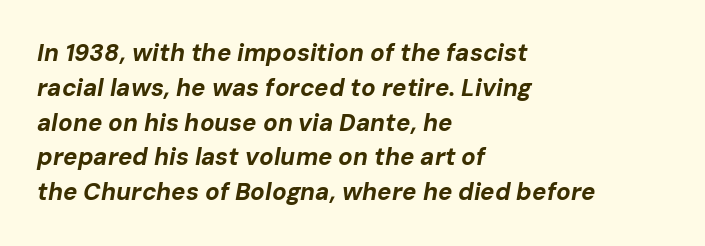
Q: Is the text bold? A: Yes.
Q: Is the text italic (slanted)? A: Yes, it leans right by about 10 degrees.
Q: Is the text underlined? A: No.
Q: How is the paragraph aligned? A: Left-aligned.
Q: Is the spacing between letters normal or unusually wide? A: Normal.
Q: Is the spacing between lines tight, normal or loose? A: Normal.
